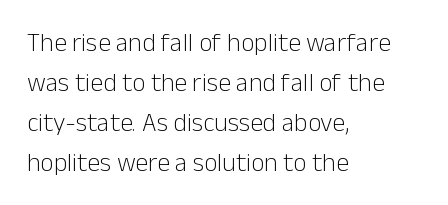
The image shows 26 px text type, upright; set left-aligned, normal line spacing (1.54x), normal letter spacing, not underlined.
